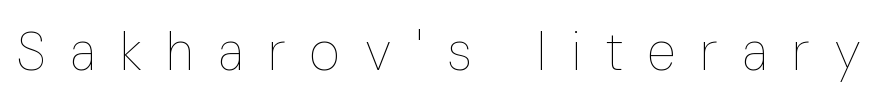
Upright lettering throughout. The font is comparable to plain body text, perhaps lighter. Spacing between characters has been opened up far beyond the box default. Any mark beneath the type? The region is blank.
